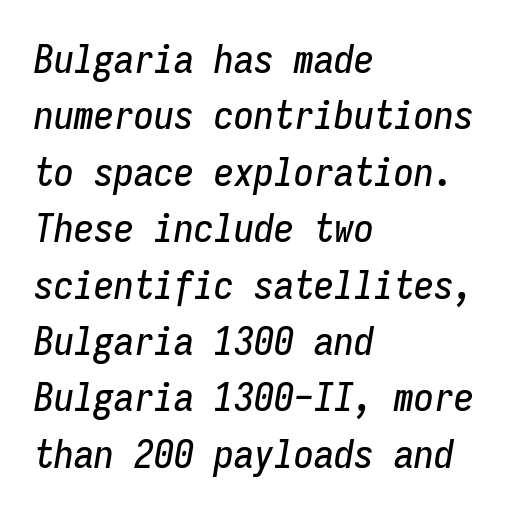
Q: Is the text italic (slanted)? A: Yes, it leans right by about 9 degrees.
Q: Is the text underlined? A: No.
Q: How is the paragraph aligned? A: Left-aligned.
Q: Is the spacing between letters normal or unusually wide? A: Normal.
Q: Is the spacing between lines tight, normal or loose? A: Normal.
Q: Width (condensed, normal, or wide)? A: Condensed.
Q: Stroke contrast? A: Low.
Q: x-height? A: Medium.
Q: Monospaced? A: Yes.
